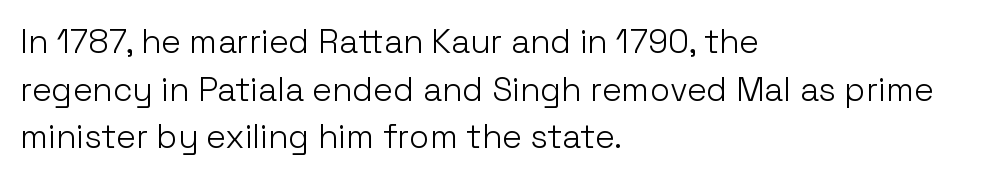
{"serif": "no", "italic": "no", "bold": "no", "weight": "light", "width": "normal", "stroke_contrast": "low", "x_height": "medium", "monospaced": "no", "underline": "no", "align": "left", "line_spacing": "normal", "line_spacing_ratio": 1.44, "letter_spacing": "normal", "letter_spacing_em": 0.0, "glyph_px": 33}
